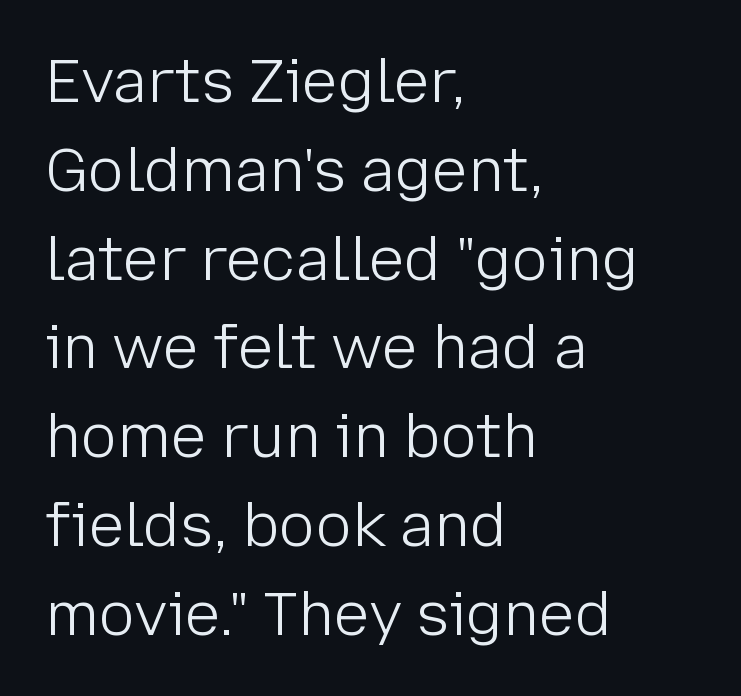
{"serif": "no", "italic": "no", "bold": "no", "weight": "light", "width": "normal", "stroke_contrast": "low", "x_height": "medium", "monospaced": "no", "underline": "no", "align": "left", "line_spacing": "normal", "line_spacing_ratio": 1.48, "letter_spacing": "normal", "letter_spacing_em": 0.0, "glyph_px": 60}
